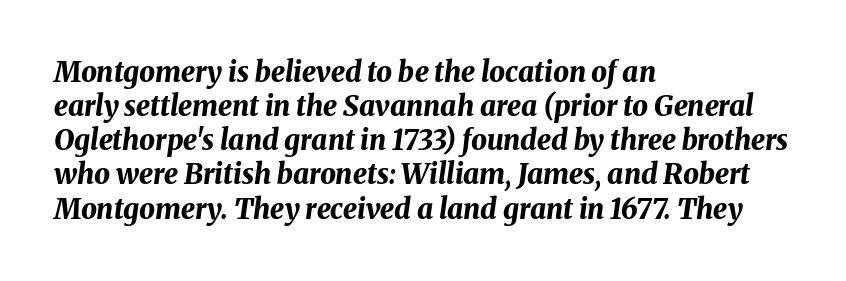
The image shows 28 px bold type, italic (leaning right); set left-aligned, line spacing 1.22x, normal letter spacing, not underlined; medium stroke contrast and a medium x-height.
